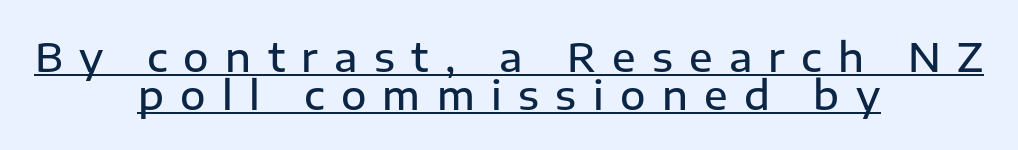
{"serif": "no", "italic": "no", "bold": "semi", "weight": "semibold", "width": "normal", "stroke_contrast": "low", "x_height": "medium", "monospaced": "no", "underline": "yes", "align": "center", "line_spacing": "tight", "line_spacing_ratio": 0.97, "letter_spacing": "wide", "letter_spacing_em": 0.42, "glyph_px": 39}
